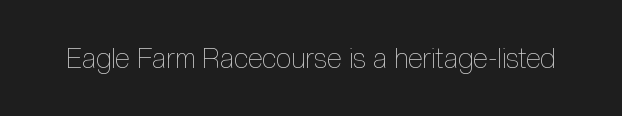
The image shows 28 px thin, condensed type, upright; set normal letter spacing, not underlined; a medium x-height.
